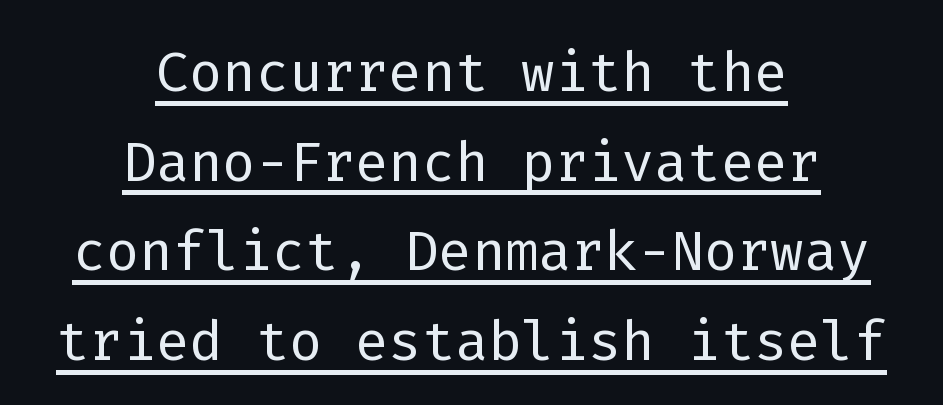
The image shows 78 px light sans-serif type, upright, monospaced; set centered, tight line spacing (1.15x), normal letter spacing, underlined; low stroke contrast and a medium x-height.
